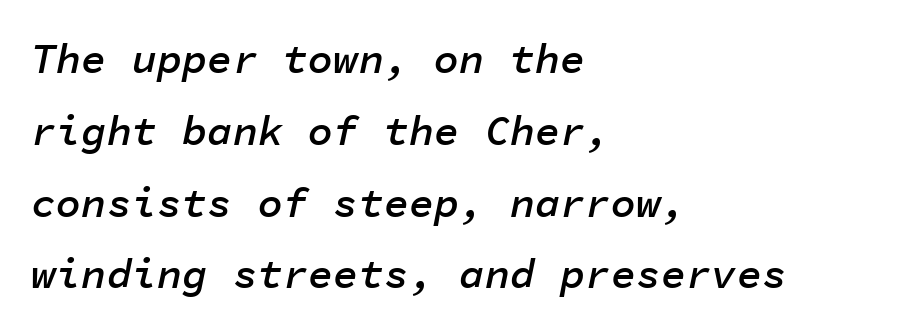
The image shows 42 px semibold type, italic (leaning right), monospaced; set left-aligned, line spacing 1.71x, normal letter spacing, not underlined; low stroke contrast and a medium x-height.
